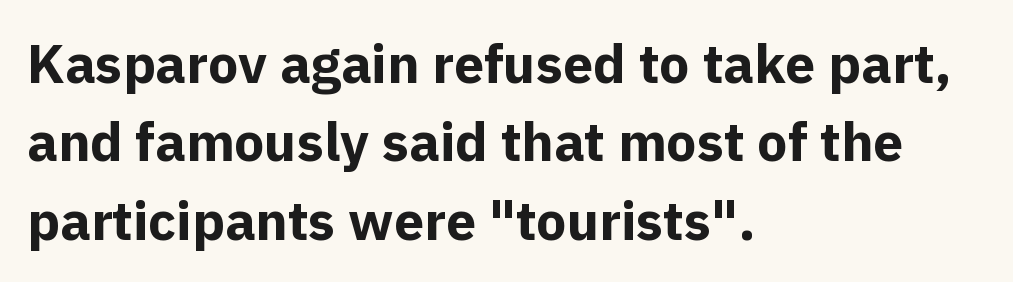
This sample has the flowing, uneven cadence of proportional lettering. Baseline-to-baseline distance is the conventional proportion of letter height. Notice how thick the strokes are: this is what a full bold looks like. Quick note: underline off.
